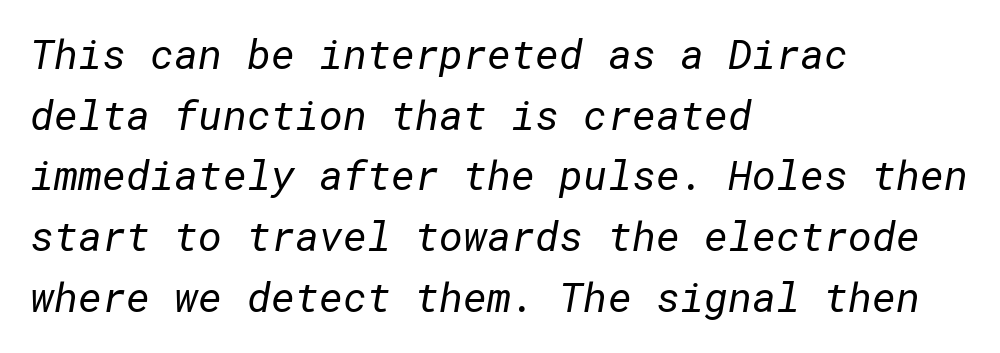
Q: Is the text bold? A: No.
Q: Is the typeface a serif or a sans-serif typeface? A: Sans-serif.
Q: Is the text underlined? A: No.
Q: How is the paragraph aligned? A: Left-aligned.
Q: Is the spacing between letters normal or unusually wide? A: Normal.
Q: Is the spacing between lines tight, normal or loose? A: Normal.
Q: Width (condensed, normal, or wide)? A: Normal.
Q: Stroke contrast? A: Low.
Q: x-height? A: Medium.
